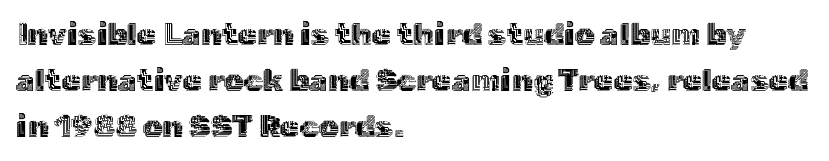
Q: Is the text italic (slanted)? A: No, it is upright.
Q: Is the text underlined? A: No.
Q: How is the paragraph aligned? A: Left-aligned.
Q: Is the spacing between letters normal or unusually wide? A: Normal.
Q: Is the spacing between lines tight, normal or loose? A: Normal.
Q: Width (condensed, normal, or wide)? A: Normal.
Q: x-height? A: Medium.
Q: Monospaced? A: No.
